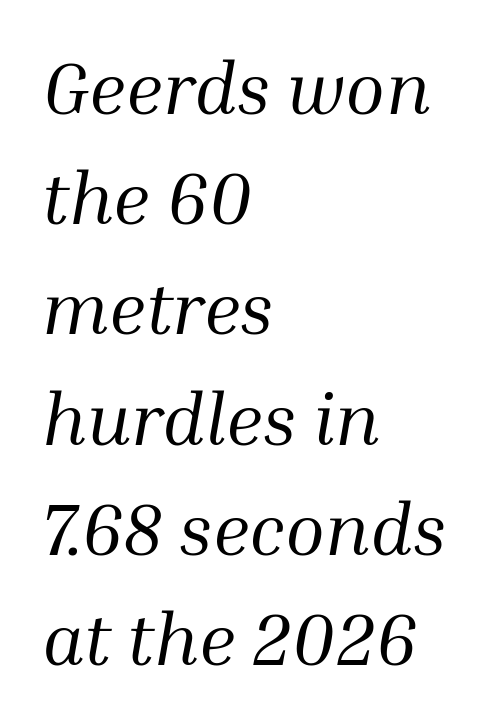
The image shows 73 px regular-weight serif type, italic (leaning right); set left-aligned, normal line spacing (1.51x), normal letter spacing, not underlined; medium stroke contrast and a medium x-height.
